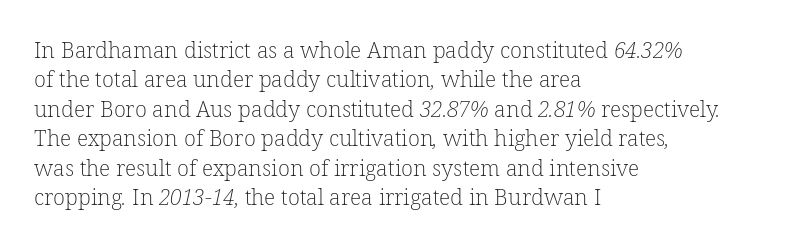
The rendering uses a moderate line-height, typical for paragraphs. Nothing heavy about these letters — not bold at all. In CSS terms this would be text-align: left. No extra tracking has been applied to these lines.
